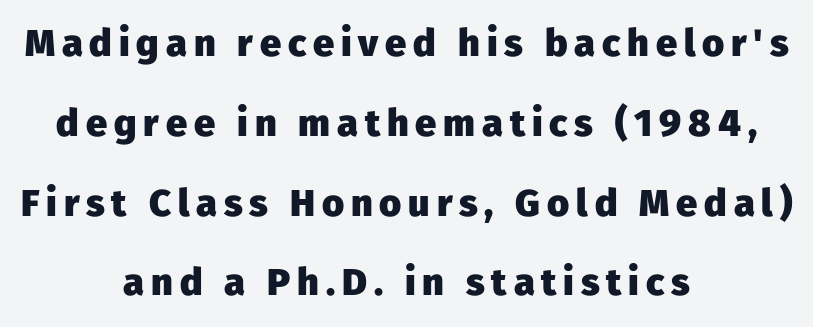
The image shows 38 px heavy sans-serif type, upright; set centered, loose line spacing (2.1x), not underlined; low stroke contrast and a medium x-height.
